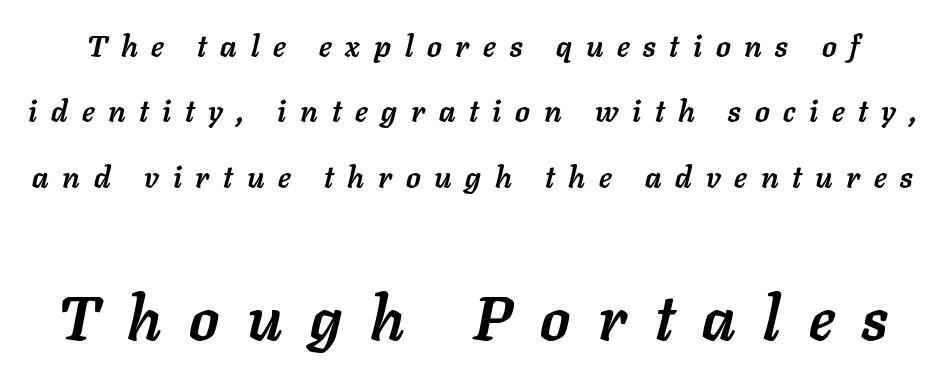
Q: Is the text bold? A: Yes.
Q: Is the text italic (slanted)? A: Yes, it leans right by about 11 degrees.
Q: Is the text underlined? A: No.
Q: Is the spacing between letters normal or unusually wide? A: Unusually wide.
Q: Is the spacing between lines tight, normal or loose? A: Loose.
Q: Which block of text is set in a larger size, the first (top) or the second (bottom)? A: The second (bottom) one.
Q: Width (condensed, normal, or wide)? A: Normal.
Q: Stroke contrast? A: Low.
Q: x-height? A: Medium.
Q: Monospaced? A: No.
